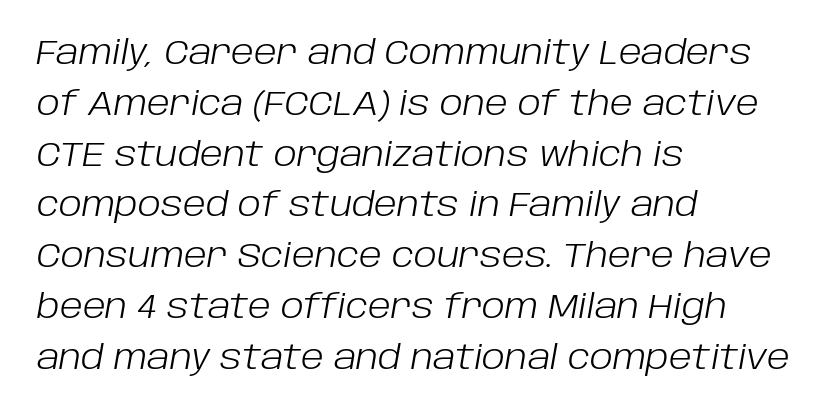
The image shows 33 px light type, italic (leaning right); set left-aligned, normal line spacing (1.54x), normal letter spacing, not underlined; low stroke contrast and a large x-height.
